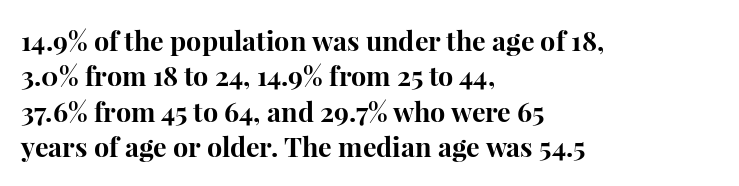
{"italic": "no", "bold": "yes", "underline": "no", "align": "left", "line_spacing": "normal", "line_spacing_ratio": 1.31, "letter_spacing": "normal", "letter_spacing_em": 0.0, "glyph_px": 27}
